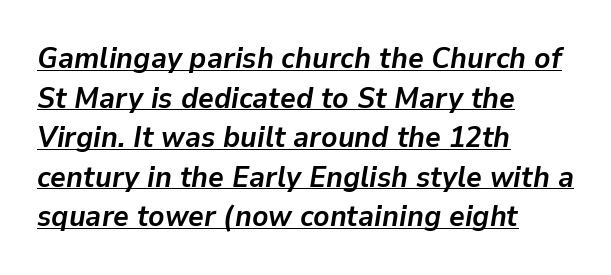
These characters rest on top of a visible drawn line. As a designer I'd log this as weight 700, bold. How are the letters spaced? Ordinarily, with no added tracking. The lettering tilts uniformly, giving the passage an italic look. Think of a printed novel: that variable character pitch is what you see here.
